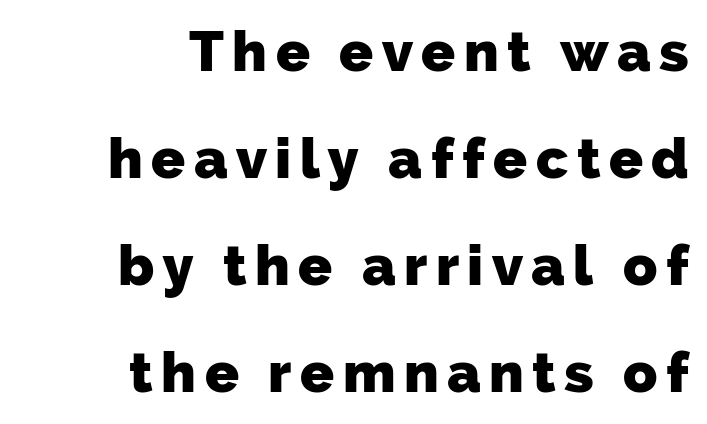
Type without underlining. One-word summary of the alignment: right. Varying glyph widths throughout — classic text-font behaviour. These lines carry a lot of weight — the face is fully bold. This block would shrink considerably if given ordinary leading; it's expanded now. Look at the bottom of the vertical strokes: they stop flat, with no serifs.
